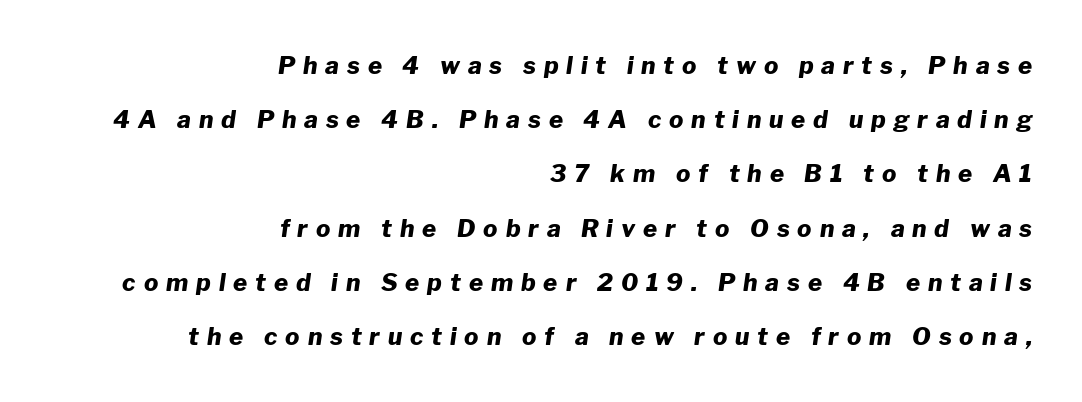
Q: Is the text bold? A: Yes.
Q: Is the text italic (slanted)? A: Yes, it leans right by about 8 degrees.
Q: Is the text underlined? A: No.
Q: How is the paragraph aligned? A: Right-aligned.
Q: Is the spacing between letters normal or unusually wide? A: Unusually wide.
Q: Is the spacing between lines tight, normal or loose? A: Loose.
